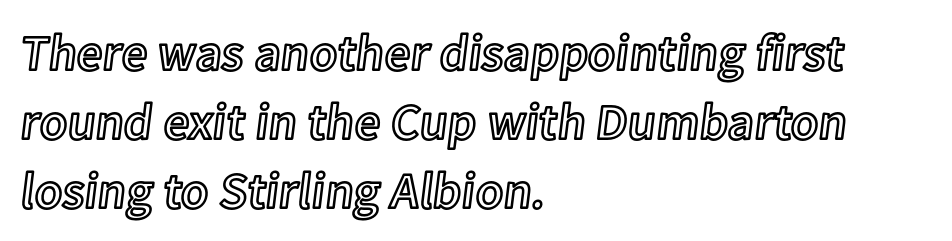
Bare-footed words on every line. In CSS terms this would be text-align: left. These lines are rendered in a variable-pitch font. Vertically, the passage feels balanced, rows spaced as you'd expect. The letters sit at their default tracking, neither squeezed nor spread.
